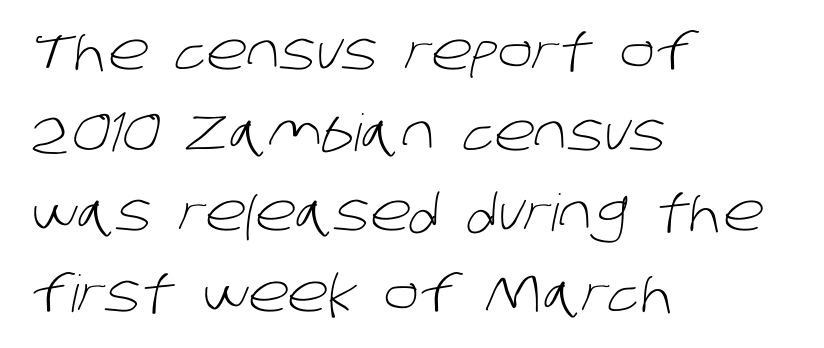
Counters stay open thanks to moderate or lighter strokes. Here the glyphs are tracked normally, forming tight word shapes. Observe the absence of serifs on each vertical stroke in this sample. These lines sit exactly where default settings would place them.
